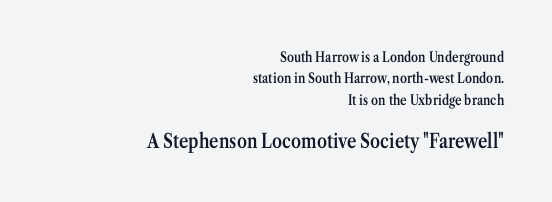
Q: Is the text bold? A: Semi-bold.
Q: Is the text italic (slanted)? A: No, it is upright.
Q: Is the text underlined? A: No.
Q: How is the paragraph aligned? A: Right-aligned.
Q: Is the spacing between letters normal or unusually wide? A: Normal.
Q: Is the spacing between lines tight, normal or loose? A: Normal.
Q: Which block of text is set in a larger size, the first (top) or the second (bottom)? A: The second (bottom) one.
